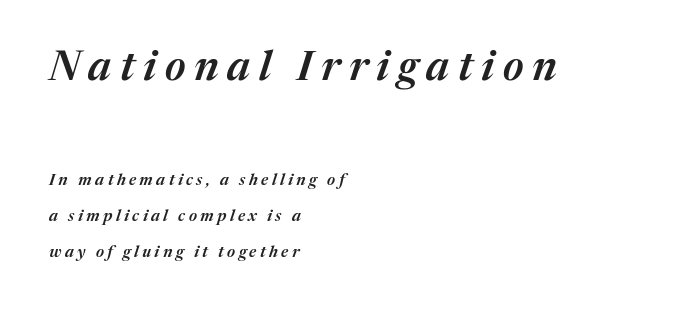
The image shows 41 px semibold type, italic (leaning right); set left-aligned, loose line spacing (2.23x), unusually wide letter spacing (+0.21 em), not underlined; the first (top) block is 2.56x larger; medium stroke contrast and a medium x-height.
